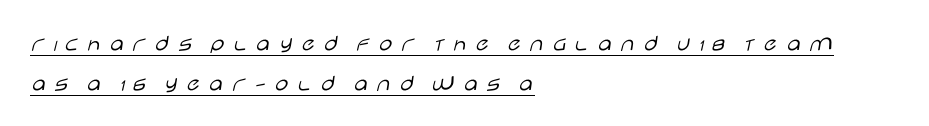
Q: Is the text bold? A: No.
Q: Is the text italic (slanted)? A: Yes.
Q: Is the text underlined? A: Yes.
Q: How is the paragraph aligned? A: Left-aligned.
Q: Is the spacing between letters normal or unusually wide? A: Unusually wide.
Q: Is the spacing between lines tight, normal or loose? A: Normal.
